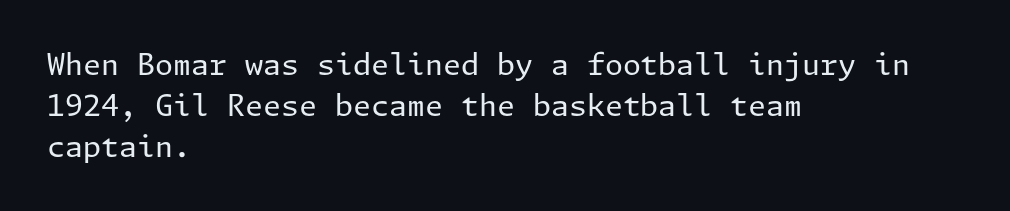
Characters remain perfectly vertical along every line. No heavy texture on the line: the type isn't bold. The lines in this sample share a left origin and differ only in where they stop. Short note: letters normally spaced. Letters rest on an invisible, unmarked baseline. This block has exactly the height ordinary leading produces.
